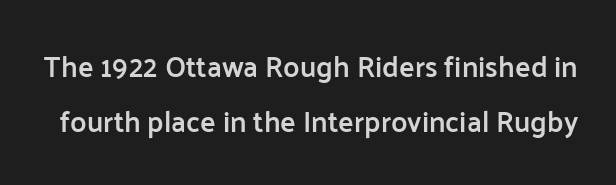
{"serif": "no", "italic": "no", "bold": "semi", "weight": "semibold", "width": "normal", "stroke_contrast": "low", "x_height": "medium", "monospaced": "no", "underline": "no", "line_spacing_ratio": 1.88, "letter_spacing": "normal", "letter_spacing_em": 0.0, "glyph_px": 29}
